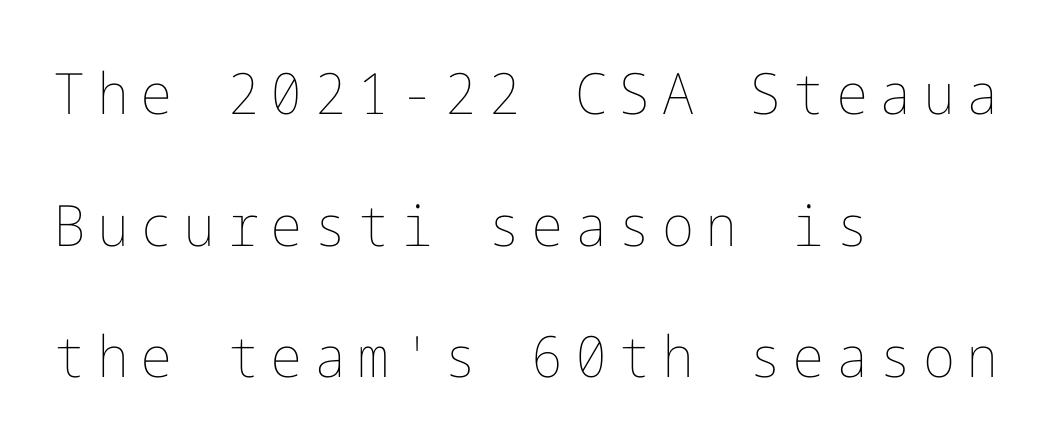
The image shows 57 px thin type, upright; set left-aligned, loose line spacing (2.31x), unusually wide letter spacing (+0.2 em), not underlined; low stroke contrast and a medium x-height.
